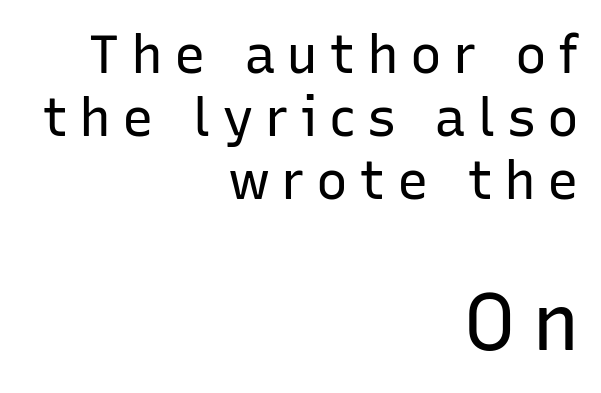
The image shows 79 px regular-weight sans-serif type, upright; set right-aligned, line spacing 1.19x, unusually wide letter spacing (+0.21 em), not underlined; the second (bottom) block is 1.49x larger; low stroke contrast and a medium x-height.
